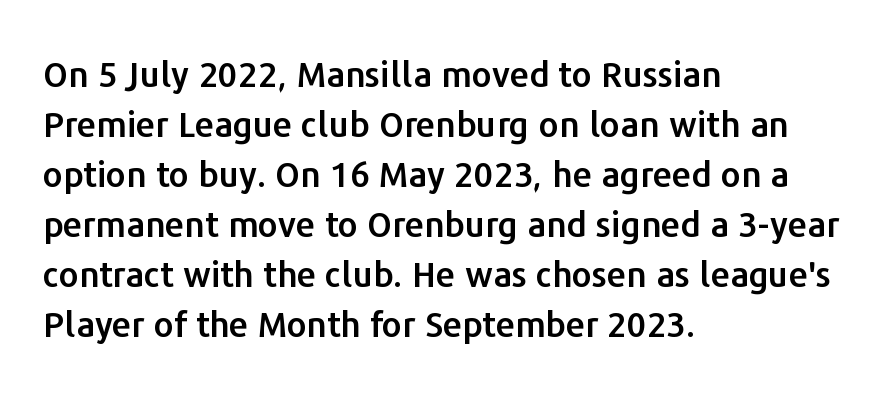
The passage shown is typed in a proportional face where columns would drift. No word sits above an underline. The lines are quadded left. The typography opts for an upright posture over an oblique one. Unlike a traditional serif, this face leaves its strokes unadorned. One glance says typical: line gaps are just what's usual.
